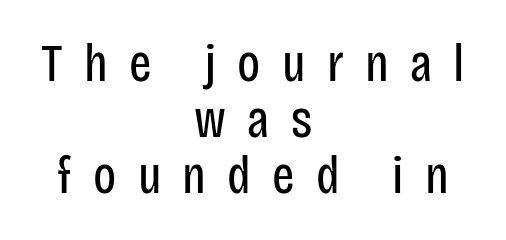
This block would grow much taller if given ordinary leading; it's compressed now. These lines stack symmetrically, like a column narrowing and widening about its center. A typesetter would call this heavily tracked-out type. Stems and bowls with no extra thickness — not bold.
